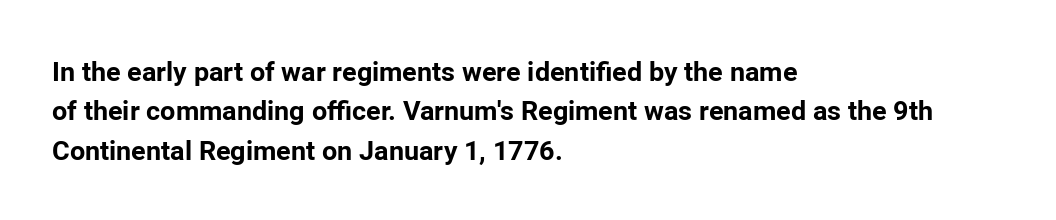
The line texture is even and compact thanks to regular tracking. Notice how the passage keeps a crisp vertical edge on the left only. Rendered with straight, roman letterforms. A bare baseline throughout the passage. One glance says typical: line gaps are just what's usual.
